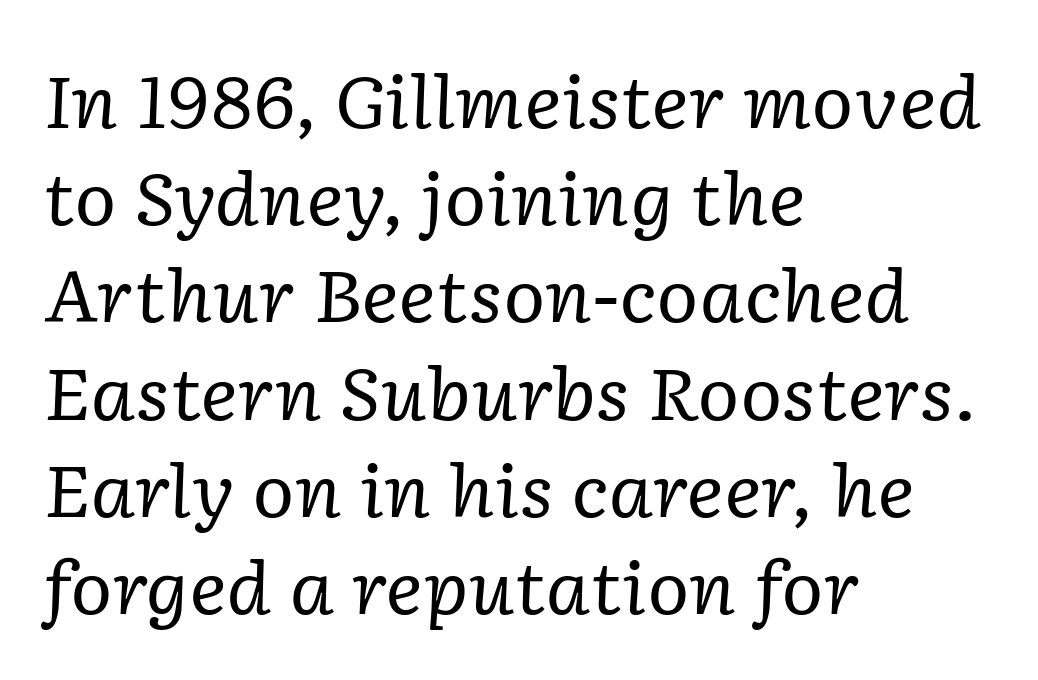
The image shows 72 px regular-weight serif type, italic (leaning right); set left-aligned, normal line spacing (1.35x), normal letter spacing, not underlined; low stroke contrast and a medium x-height.
